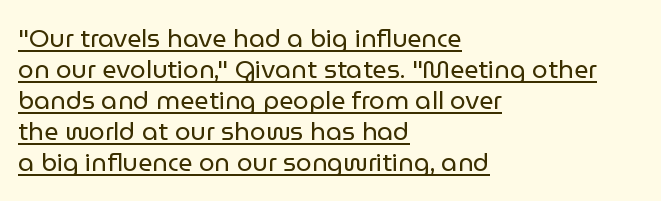
Q: Is the text bold? A: No.
Q: Is the text italic (slanted)? A: No, it is upright.
Q: Is the text underlined? A: Yes.
Q: How is the paragraph aligned? A: Left-aligned.
Q: Is the spacing between letters normal or unusually wide? A: Normal.
